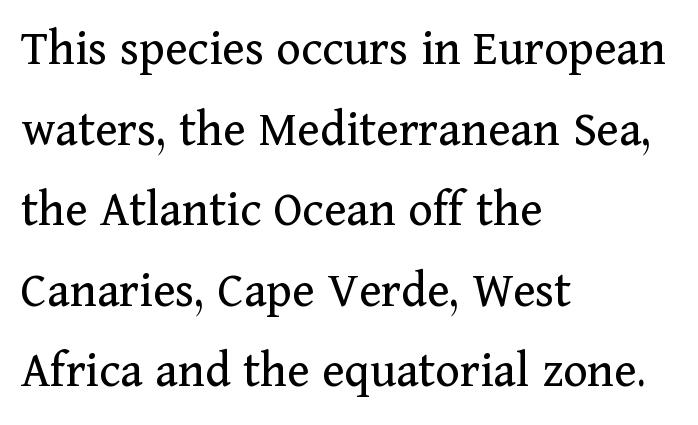
Spacing verdict: proportional, widths tailored to each character. Designer's note — italics off, roman on. The typeface chosen for these lines features serifs. Letters have the restrained weight of plain body copy at most.
